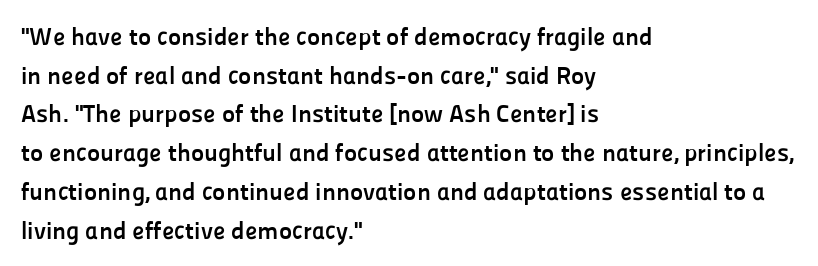
Lines of text with bare space underneath. Default kerning and tracking; the words read as compact shapes. Typeset ragged right — the left edge is the straight one. Regarding leading, the lines here are spaced in the standard way. Every stem runs plumb, perpendicular to the baseline.
